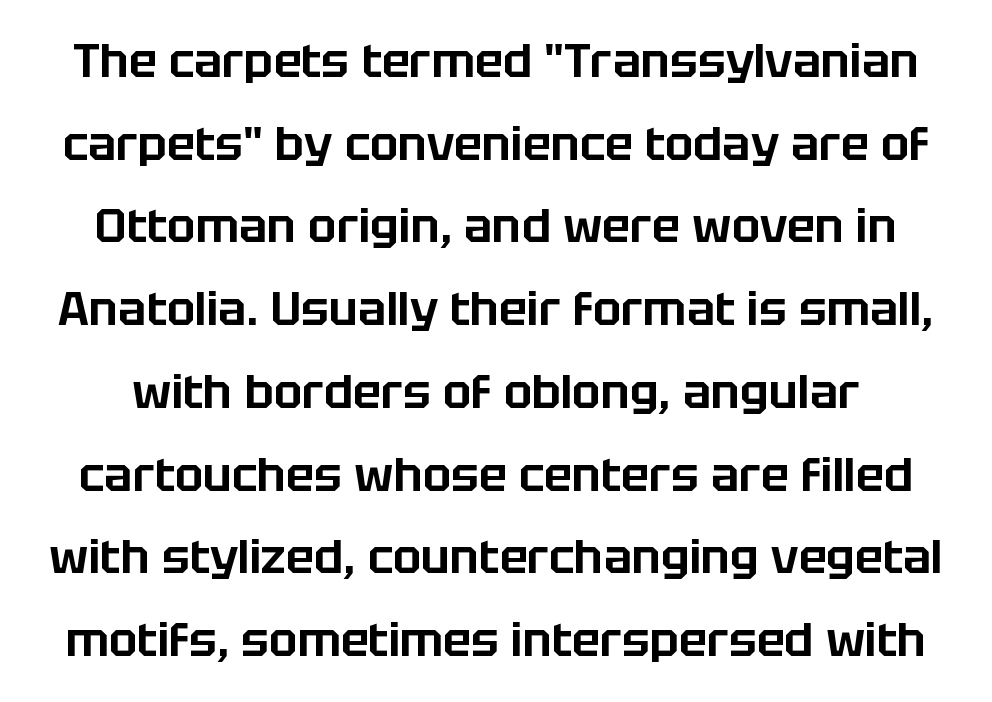
{"serif": "no", "italic": "no", "width": "normal", "stroke_contrast": "low", "x_height": "large", "monospaced": "no", "underline": "no", "line_spacing_ratio": 1.76, "letter_spacing": "normal", "letter_spacing_em": 0.0, "glyph_px": 47}
